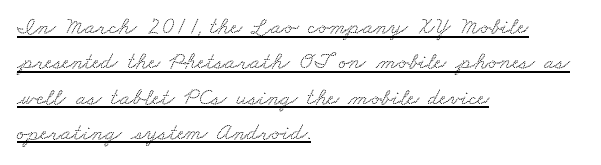
The image shows 24 px text type; set left-aligned, normal line spacing (1.47x), normal letter spacing, underlined.
